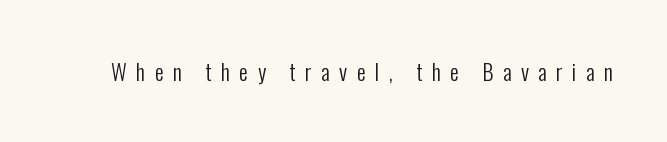
{"italic": "no", "bold": "no", "underline": "no", "letter_spacing": "wide", "letter_spacing_em": 0.43, "glyph_px": 22}
